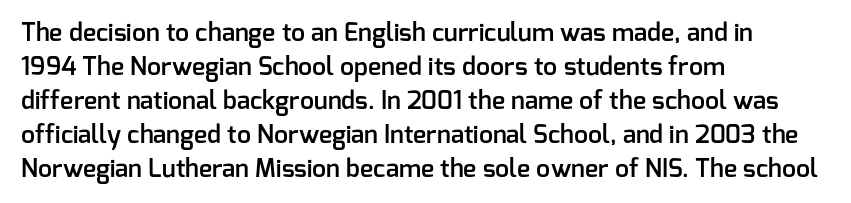
The image shows 25 px text type, upright; set left-aligned, normal line spacing (1.36x), normal letter spacing, not underlined.
